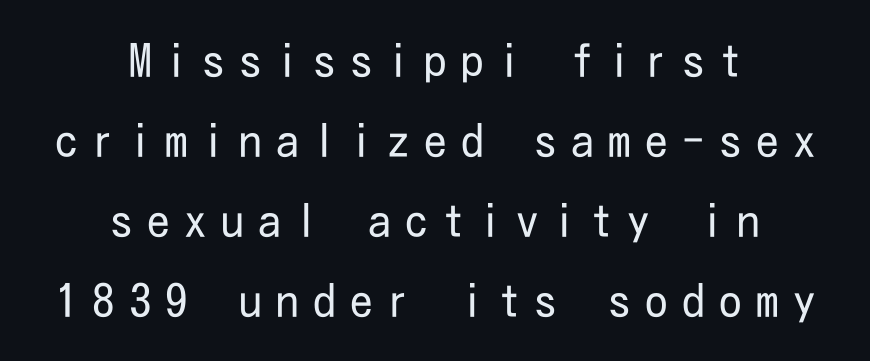
Short note: letters widely spaced. The letters carry no serifs — their stems end cleanly without finishing strokes. The rendering positions every line midway between the sides. Notice how the stems are strictly vertical — no italics here.
